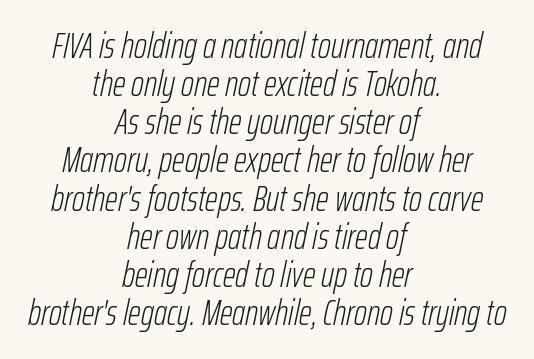
Q: Is the text bold? A: No.
Q: Is the text italic (slanted)? A: Yes, it leans right by about 12 degrees.
Q: Is the text underlined? A: No.
Q: How is the paragraph aligned? A: Centered.
Q: Is the spacing between letters normal or unusually wide? A: Normal.
Q: Is the spacing between lines tight, normal or loose? A: Tight.
Q: Width (condensed, normal, or wide)? A: Condensed.
Q: Stroke contrast? A: Low.
Q: x-height? A: Medium.
Q: Monospaced? A: No.
